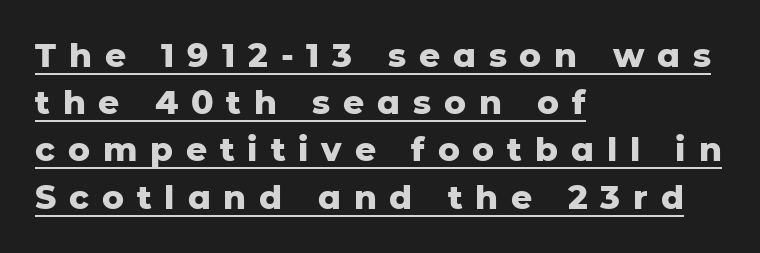
The image shows 33 px heavy sans-serif type, upright; set left-aligned, normal line spacing (1.43x), unusually wide letter spacing (+0.39 em), underlined; low stroke contrast and a medium x-height.
